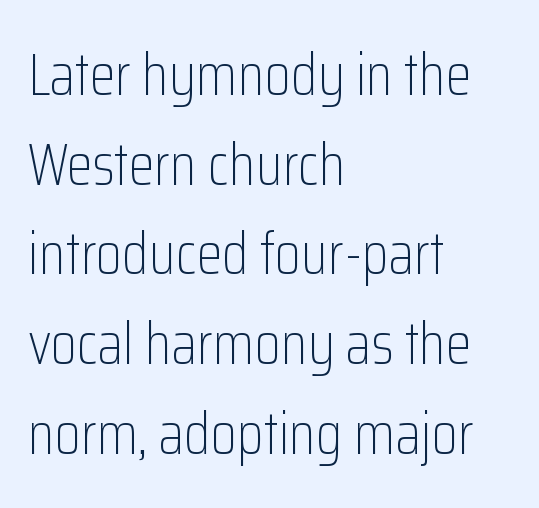
Q: Is the text bold? A: No.
Q: Is the text italic (slanted)? A: No, it is upright.
Q: Is the typeface a serif or a sans-serif typeface? A: Sans-serif.
Q: Is the text underlined? A: No.
Q: How is the paragraph aligned? A: Left-aligned.
Q: Is the spacing between letters normal or unusually wide? A: Normal.
Q: Is the spacing between lines tight, normal or loose? A: Normal.
Q: Width (condensed, normal, or wide)? A: Condensed.
Q: Stroke contrast? A: Low.
Q: x-height? A: Medium.
Q: Monospaced? A: No.
